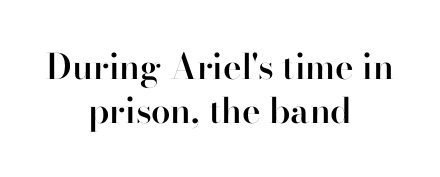
Q: Is the text bold? A: Semi-bold.
Q: Is the text italic (slanted)? A: No, it is upright.
Q: Is the typeface a serif or a sans-serif typeface? A: Sans-serif.
Q: Is the text underlined? A: No.
Q: How is the paragraph aligned? A: Centered.
Q: Is the spacing between letters normal or unusually wide? A: Normal.
Q: Is the spacing between lines tight, normal or loose? A: Normal.
Q: Width (condensed, normal, or wide)? A: Normal.
Q: Stroke contrast? A: High.
Q: x-height? A: Small.
Q: Monospaced? A: No.
